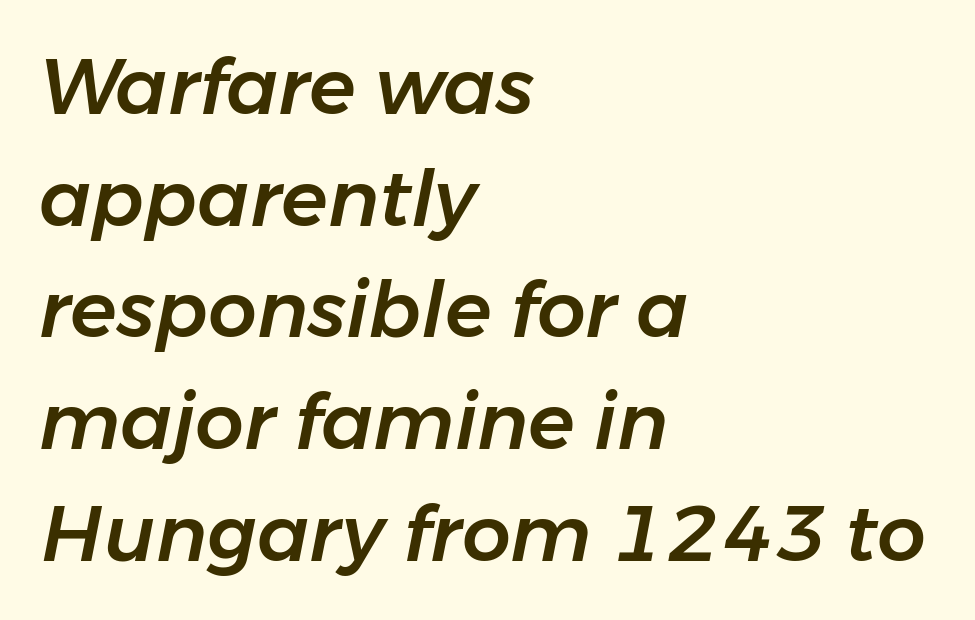
{"italic": "yes", "lean": "right", "slant_degrees": 11, "width": "normal", "stroke_contrast": "low", "x_height": "medium", "monospaced": "no", "underline": "no", "align": "left", "line_spacing": "normal", "line_spacing_ratio": 1.45, "letter_spacing": "normal", "letter_spacing_em": 0.0, "glyph_px": 77}
